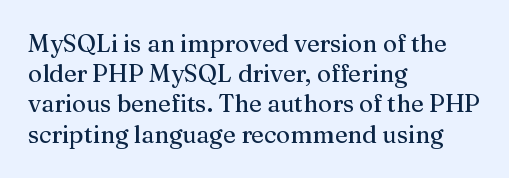
Leading: standard. Ascenders rise straight up at ninety degrees. The text block is weighted toward the left margin, trailing off unevenly rightward. Default kerning and tracking; the words read as compact shapes. Underlining? Definitely not there.
